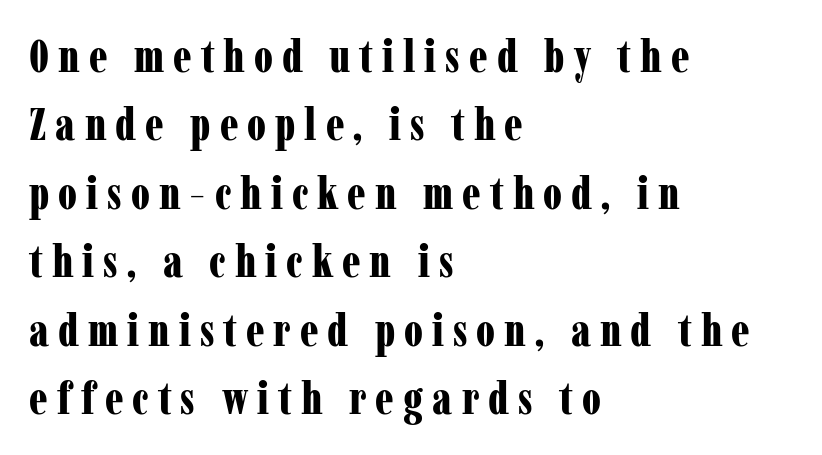
Q: Is the text bold? A: Yes.
Q: Is the text italic (slanted)? A: No, it is upright.
Q: Is the typeface a serif or a sans-serif typeface? A: Serif.
Q: Is the text underlined? A: No.
Q: How is the paragraph aligned? A: Left-aligned.
Q: Is the spacing between letters normal or unusually wide? A: Unusually wide.
Q: Is the spacing between lines tight, normal or loose? A: Normal.
Q: Width (condensed, normal, or wide)? A: Condensed.
Q: Stroke contrast? A: Low.
Q: x-height? A: Medium.
Q: Monospaced? A: No.
